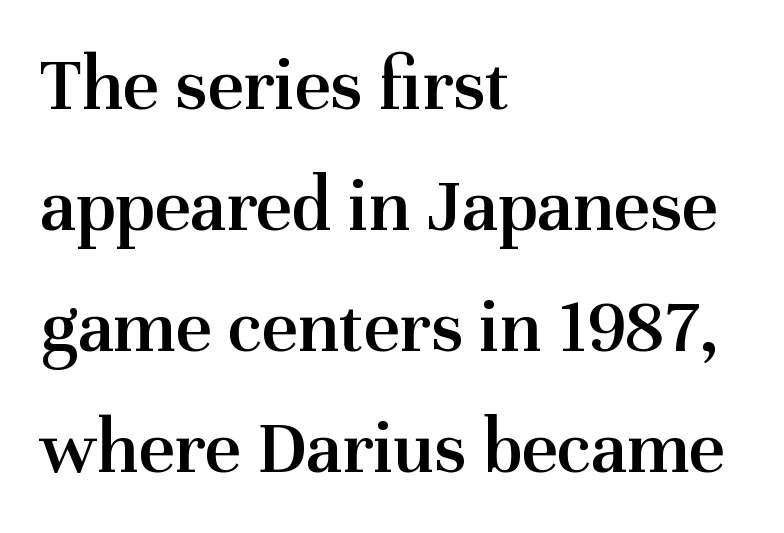
Q: Is the text bold? A: Semi-bold.
Q: Is the text italic (slanted)? A: No, it is upright.
Q: Is the typeface a serif or a sans-serif typeface? A: Serif.
Q: Is the text underlined? A: No.
Q: How is the paragraph aligned? A: Left-aligned.
Q: Is the spacing between letters normal or unusually wide? A: Normal.
Q: Is the spacing between lines tight, normal or loose? A: Normal.
Q: Width (condensed, normal, or wide)? A: Normal.
Q: Stroke contrast? A: Medium.
Q: x-height? A: Medium.
Q: Monospaced? A: No.
